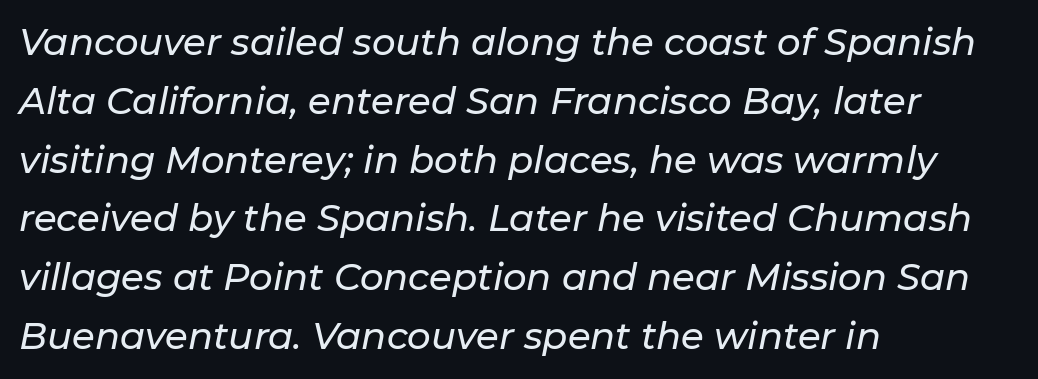
These lines were composed using italics. Descenders hang freely into open space. Students, observe: this is what conventionally led text looks like. The rendering uses natural spacing where letterforms have individual widths. Observe the ordinary spacing: letters are neighbours, not strangers. These lines are set flush left with a ragged right edge.
